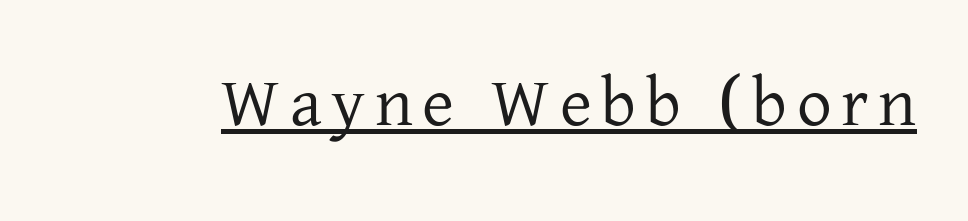
Q: Is the text bold? A: No.
Q: Is the text italic (slanted)? A: No, it is upright.
Q: Is the typeface a serif or a sans-serif typeface? A: Serif.
Q: Is the text underlined? A: Yes.
Q: Width (condensed, normal, or wide)? A: Normal.
Q: Stroke contrast? A: Low.
Q: x-height? A: Medium.
Q: Monospaced? A: No.
